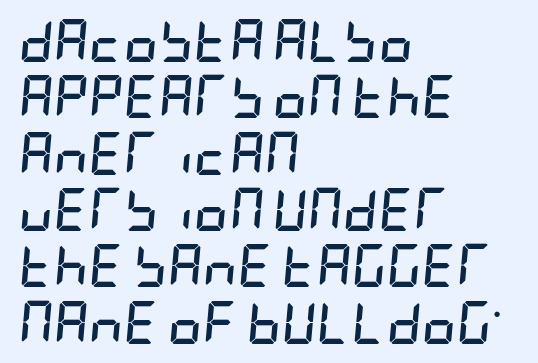
The image shows 43 px semibold, condensed type, italic (leaning right); set left-aligned, normal line spacing (1.31x), normal letter spacing, not underlined; low stroke contrast and a large x-height.
